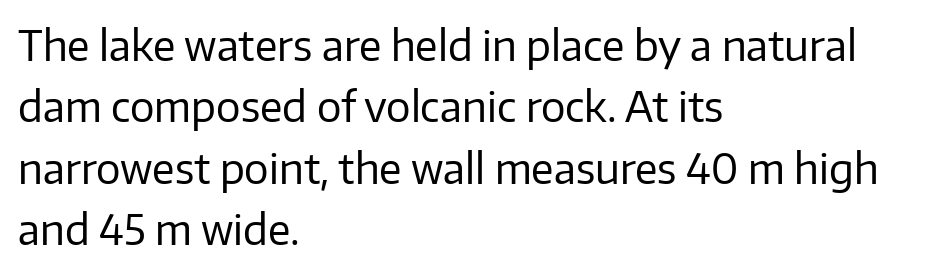
{"serif": "no", "italic": "no", "bold": "no", "weight": "regular", "width": "normal", "stroke_contrast": "low", "x_height": "medium", "monospaced": "no", "underline": "no", "align": "left", "line_spacing": "normal", "line_spacing_ratio": 1.5, "letter_spacing": "normal", "letter_spacing_em": 0.0, "glyph_px": 41}
